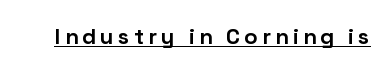
{"italic": "no", "bold": "yes", "underline": "yes", "glyph_px": 22}
